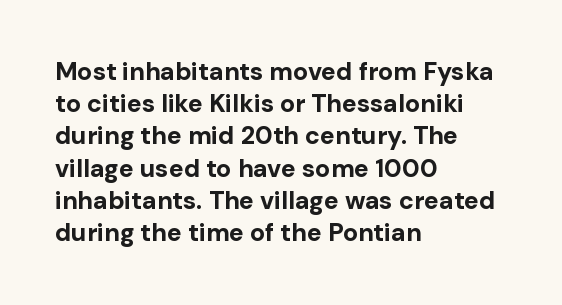
{"italic": "no", "bold": "yes", "underline": "no", "align": "left", "line_spacing": "normal", "line_spacing_ratio": 1.29, "letter_spacing": "normal", "letter_spacing_em": 0.0, "glyph_px": 25}
